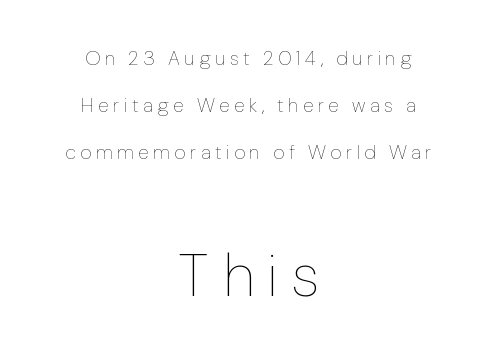
The image shows 61 px thin type, upright; set centered, loose line spacing (2.35x), unusually wide letter spacing (+0.22 em), not underlined; the second (bottom) block is 3.05x larger; low stroke contrast and a medium x-height.
